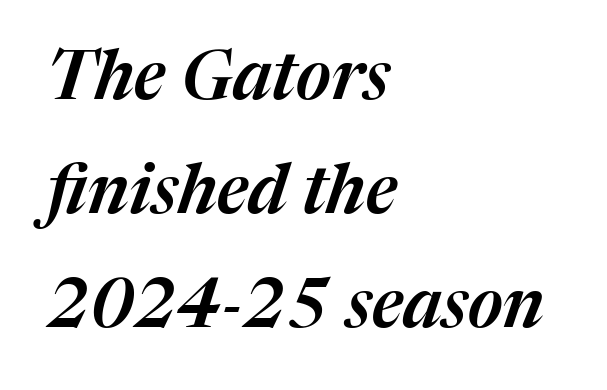
{"italic": "yes", "lean": "right", "slant_degrees": 17, "width": "normal", "stroke_contrast": "medium", "x_height": "medium", "monospaced": "no", "underline": "no", "align": "left", "line_spacing": "normal", "line_spacing_ratio": 1.68, "letter_spacing": "normal", "letter_spacing_em": 0.0, "glyph_px": 68}
